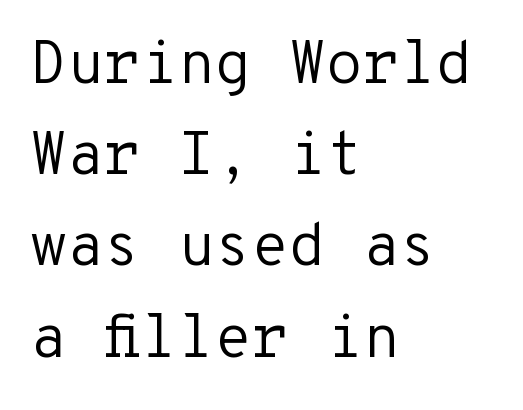
The image shows 60 px regular-weight sans-serif type, upright, monospaced; set left-aligned, normal line spacing (1.52x), normal letter spacing, not underlined; low stroke contrast and a medium x-height.
